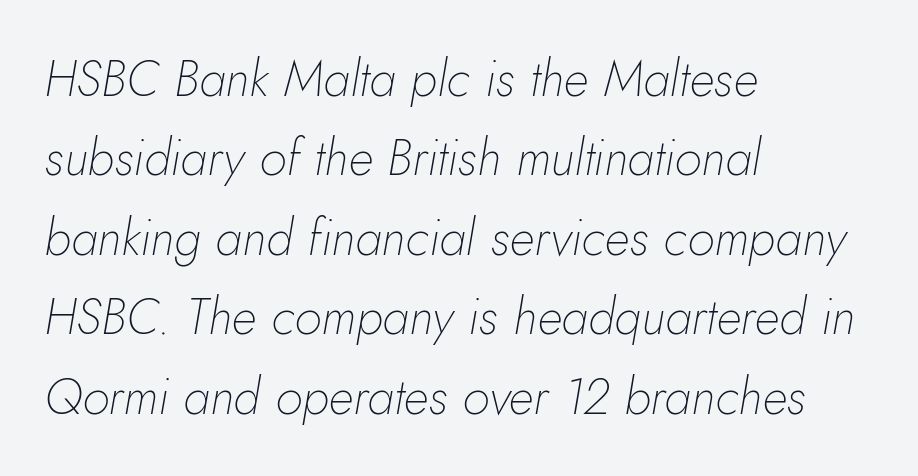
{"italic": "yes", "lean": "right", "slant_degrees": 10, "bold": "no", "weight": "thin", "width": "normal", "stroke_contrast": "low", "x_height": "small", "monospaced": "no", "underline": "no", "align": "left", "line_spacing": "normal", "line_spacing_ratio": 1.59, "letter_spacing": "normal", "letter_spacing_em": 0.0, "glyph_px": 50}
